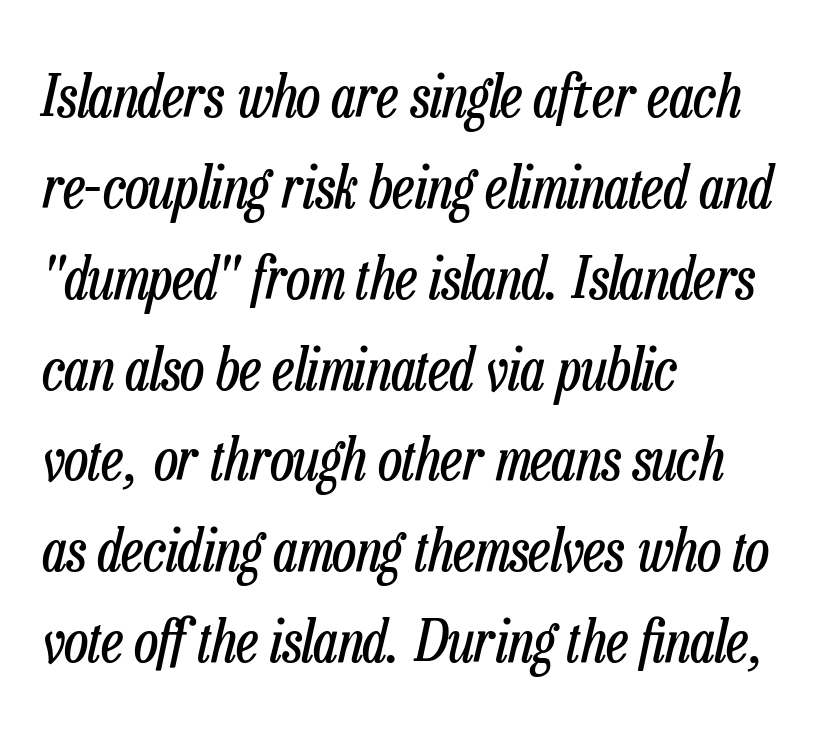
The image shows 59 px regular-weight, condensed type, italic (leaning right); set left-aligned, normal line spacing (1.54x), normal letter spacing, not underlined; low stroke contrast and a medium x-height.
